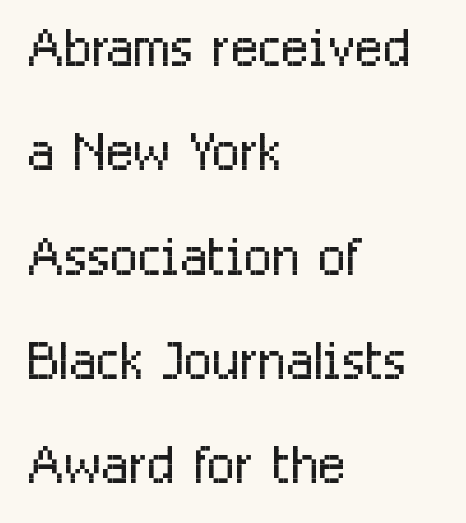
{"serif": "no", "italic": "no", "bold": "no", "weight": "light", "width": "condensed", "stroke_contrast": "low", "x_height": "medium", "monospaced": "no", "underline": "no", "align": "left", "line_spacing": "normal", "line_spacing_ratio": 1.41, "letter_spacing": "normal", "letter_spacing_em": 0.0, "glyph_px": 74}
